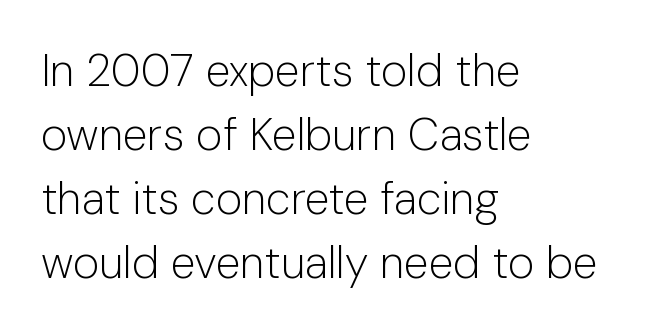
The image shows 45 px light sans-serif type, upright; set left-aligned, normal line spacing (1.42x), normal letter spacing, not underlined; low stroke contrast and a medium x-height.
